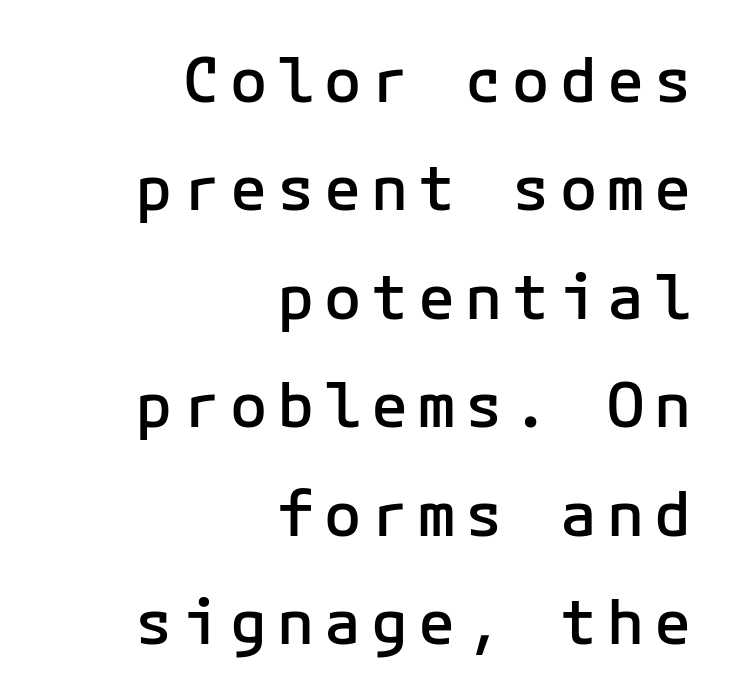
{"serif": "no", "italic": "no", "bold": "semi", "weight": "semibold", "width": "normal", "stroke_contrast": "low", "x_height": "medium", "monospaced": "yes", "underline": "no", "align": "right", "line_spacing_ratio": 1.75, "glyph_px": 62}
